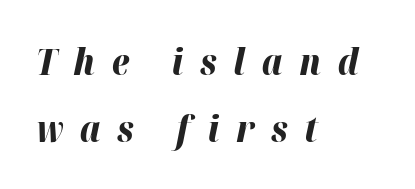
The image shows 36 px bold type, italic (leaning right); set left-aligned, line spacing 1.86x, unusually wide letter spacing (+0.47 em), not underlined; high stroke contrast and a medium x-height.
